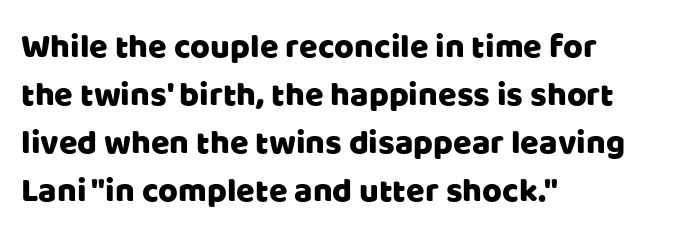
The image shows 34 px sans-serif type, upright; set left-aligned, normal line spacing (1.41x), normal letter spacing, not underlined; low stroke contrast and a large x-height.
